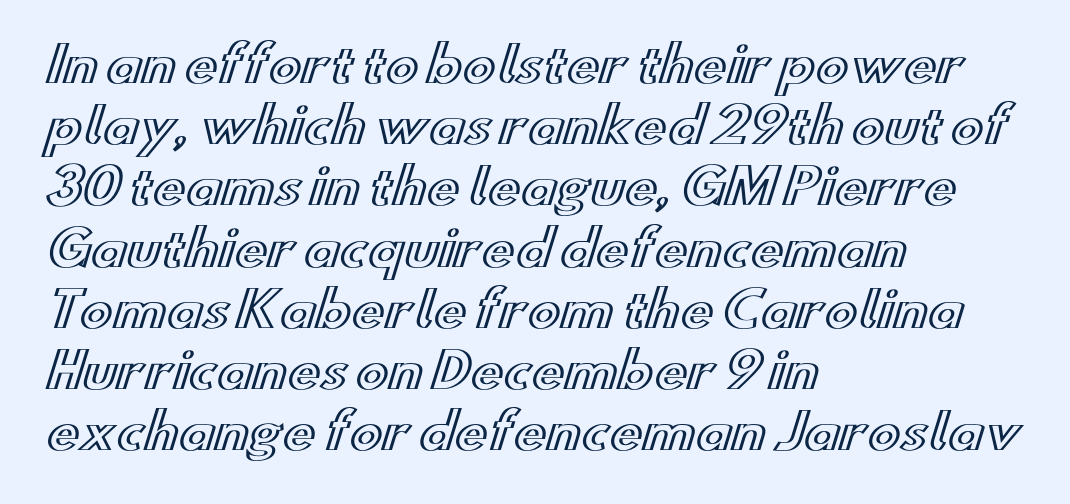
{"width": "wide", "x_height": "small", "monospaced": "no", "underline": "no", "align": "left", "line_spacing": "normal", "line_spacing_ratio": 1.25, "letter_spacing": "normal", "letter_spacing_em": 0.0, "glyph_px": 49}
